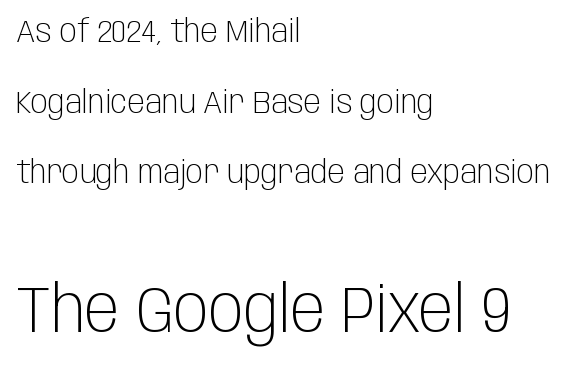
Q: Is the text bold? A: No.
Q: Is the text italic (slanted)? A: No, it is upright.
Q: Is the typeface a serif or a sans-serif typeface? A: Sans-serif.
Q: Is the text underlined? A: No.
Q: How is the paragraph aligned? A: Left-aligned.
Q: Is the spacing between letters normal or unusually wide? A: Normal.
Q: Is the spacing between lines tight, normal or loose? A: Loose.
Q: Which block of text is set in a larger size, the first (top) or the second (bottom)? A: The second (bottom) one.
Q: Width (condensed, normal, or wide)? A: Condensed.
Q: Stroke contrast? A: Low.
Q: x-height? A: Large.
Q: Monospaced? A: No.
